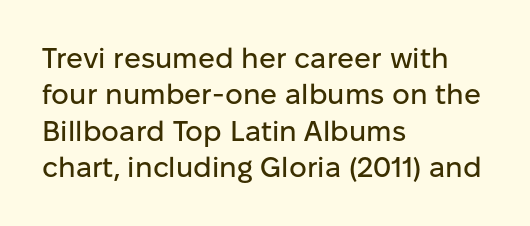
If you drew a line through each stem, it would be perfectly vertical. Words appear dense and cohesive because spacing is normal. The space between consecutive lines is moderate. The passage shown is typeset with a sans-serif family. The passage shown is not underscored anywhere.
